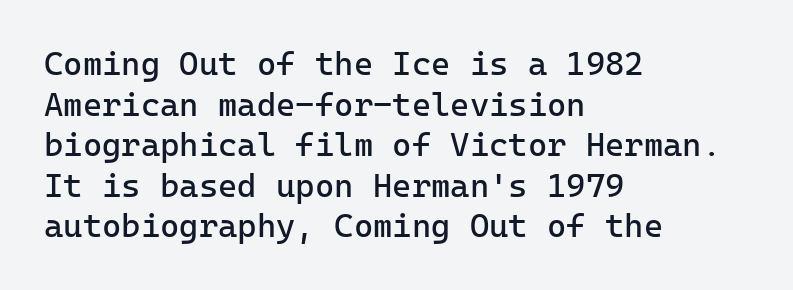
Q: Is the text bold? A: No.
Q: Is the text italic (slanted)? A: No, it is upright.
Q: Is the typeface a serif or a sans-serif typeface? A: Sans-serif.
Q: Is the text underlined? A: No.
Q: How is the paragraph aligned? A: Left-aligned.
Q: Is the spacing between letters normal or unusually wide? A: Normal.
Q: Width (condensed, normal, or wide)? A: Normal.
Q: Stroke contrast? A: Low.
Q: x-height? A: Medium.
